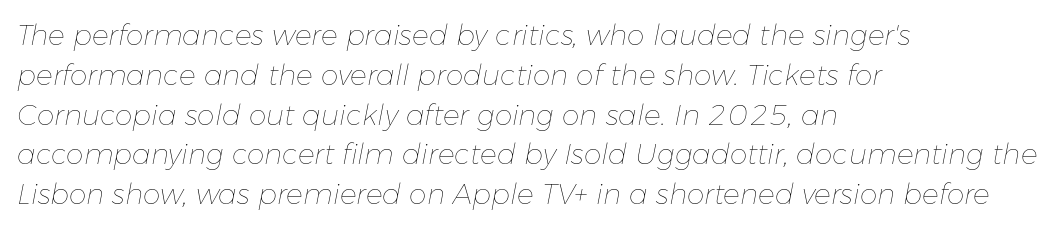
Q: Is the text bold? A: No.
Q: Is the text italic (slanted)? A: Yes, it leans right by about 11 degrees.
Q: Is the text underlined? A: No.
Q: How is the paragraph aligned? A: Left-aligned.
Q: Is the spacing between letters normal or unusually wide? A: Normal.
Q: Is the spacing between lines tight, normal or loose? A: Normal.
Q: Width (condensed, normal, or wide)? A: Normal.
Q: Stroke contrast? A: Low.
Q: x-height? A: Medium.
Q: Monospaced? A: No.
